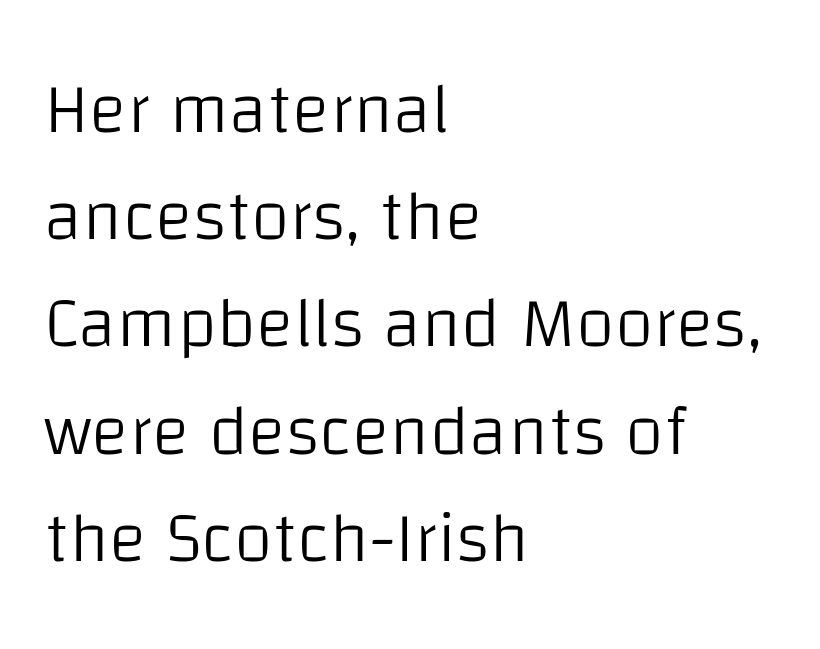
Q: Is the text bold? A: No.
Q: Is the text italic (slanted)? A: No, it is upright.
Q: Is the typeface a serif or a sans-serif typeface? A: Sans-serif.
Q: Is the text underlined? A: No.
Q: How is the paragraph aligned? A: Left-aligned.
Q: Is the spacing between letters normal or unusually wide? A: Normal.
Q: Is the spacing between lines tight, normal or loose? A: Normal.
Q: Width (condensed, normal, or wide)? A: Normal.
Q: Stroke contrast? A: Low.
Q: x-height? A: Large.
Q: Monospaced? A: No.
